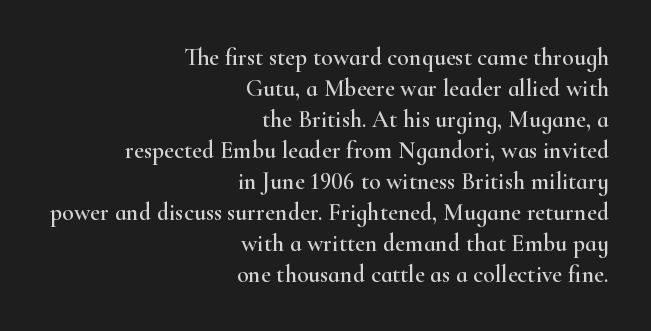
Q: Is the text italic (slanted)? A: No, it is upright.
Q: Is the text underlined? A: No.
Q: How is the paragraph aligned? A: Right-aligned.
Q: Is the spacing between letters normal or unusually wide? A: Normal.
Q: Is the spacing between lines tight, normal or loose? A: Normal.
